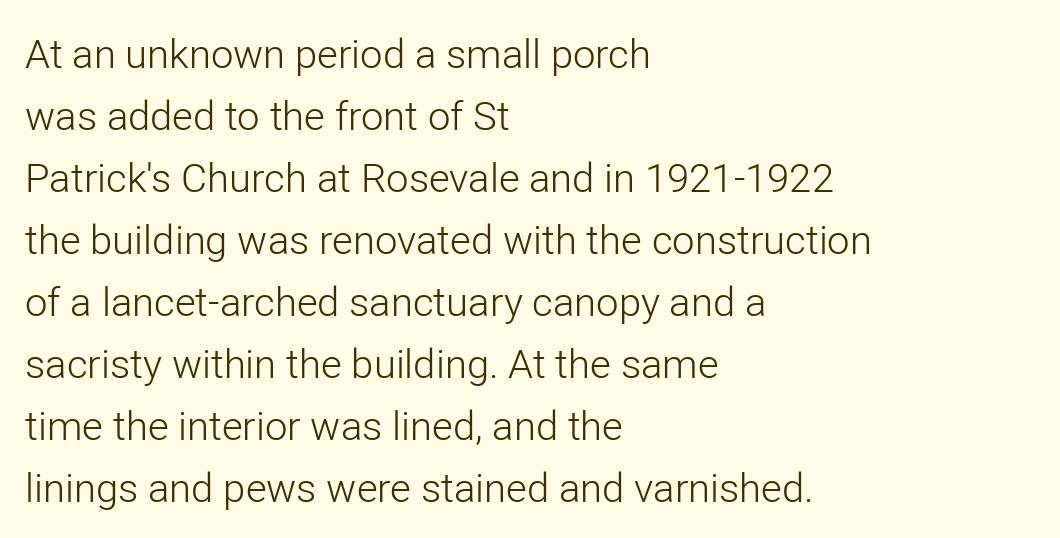
Q: Is the text bold? A: No.
Q: Is the text italic (slanted)? A: No, it is upright.
Q: Is the typeface a serif or a sans-serif typeface? A: Sans-serif.
Q: Is the text underlined? A: No.
Q: How is the paragraph aligned? A: Left-aligned.
Q: Is the spacing between letters normal or unusually wide? A: Normal.
Q: Is the spacing between lines tight, normal or loose? A: Normal.
Q: Width (condensed, normal, or wide)? A: Normal.
Q: Stroke contrast? A: Low.
Q: x-height? A: Medium.
Q: Monospaced? A: No.
